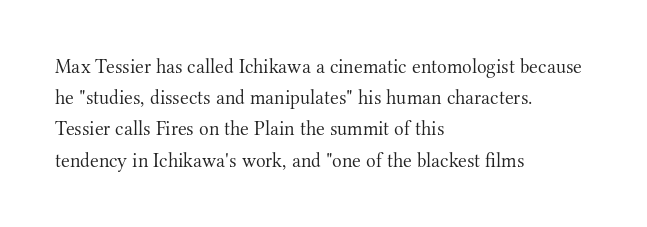
Q: Is the text bold? A: No.
Q: Is the text italic (slanted)? A: No, it is upright.
Q: Is the text underlined? A: No.
Q: How is the paragraph aligned? A: Left-aligned.
Q: Is the spacing between letters normal or unusually wide? A: Normal.
Q: Is the spacing between lines tight, normal or loose? A: Normal.
